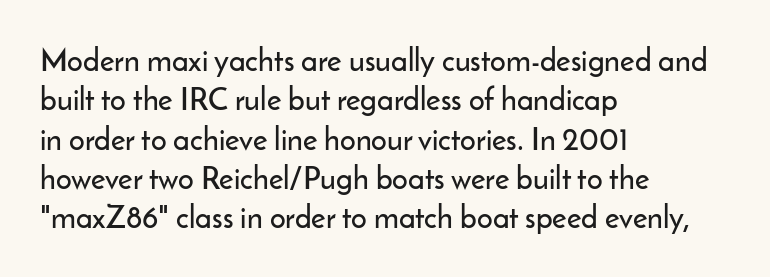
{"serif": "no", "italic": "no", "width": "normal", "stroke_contrast": "low", "x_height": "small", "monospaced": "no", "underline": "no", "align": "left", "line_spacing": "normal", "line_spacing_ratio": 1.27, "letter_spacing": "normal", "letter_spacing_em": 0.0, "glyph_px": 31}
